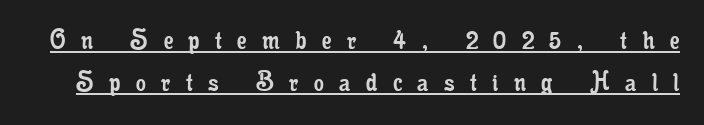
Has an underline been added? It has. Proportional: the letters do not fall into vertical columns. Weight: in the light-to-regular range. The letters carry serifs — small finishing strokes at the ends of their stems. Spacing between characters has been opened up far beyond the box default.
